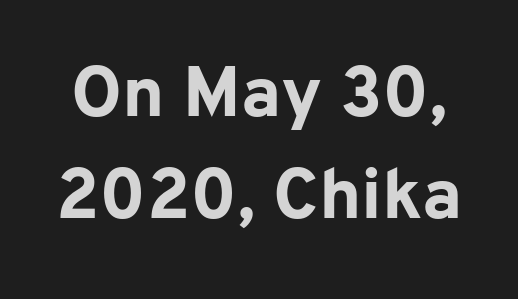
The image shows 71 px bold sans-serif type, upright; set normal line spacing (1.43x), normal letter spacing, not underlined; low stroke contrast and a medium x-height.
